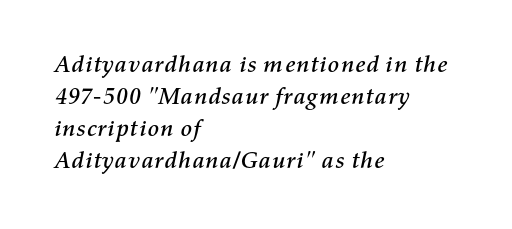
{"italic": "yes", "lean": "right", "slant_degrees": 11, "underline": "no", "align": "left", "line_spacing": "normal", "line_spacing_ratio": 1.33, "letter_spacing": "normal", "letter_spacing_em": 0.0, "glyph_px": 24}
